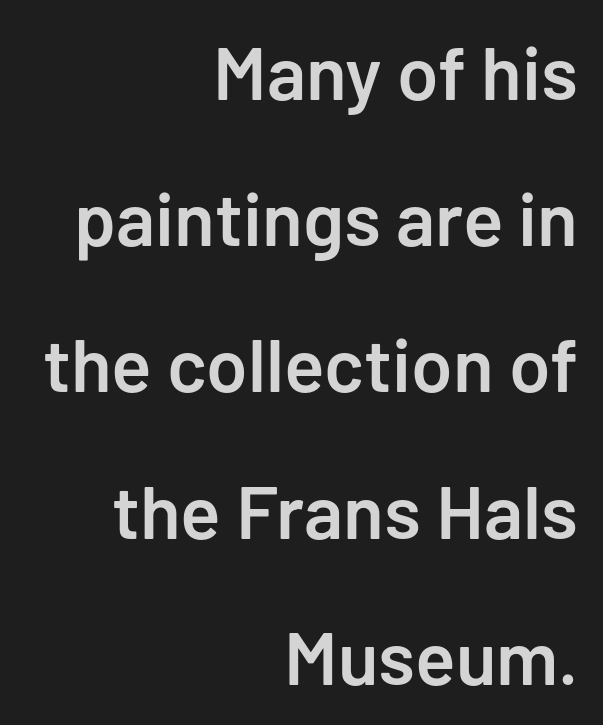
The image shows 75 px semibold sans-serif type, upright; set right-aligned, loose line spacing (1.95x), normal letter spacing, not underlined; low stroke contrast and a medium x-height.
